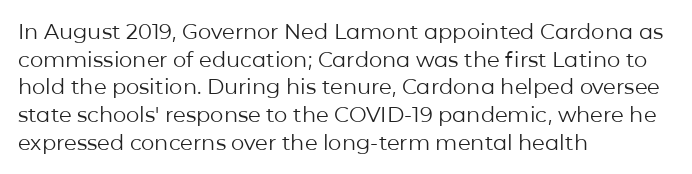
Every stem runs plumb, perpendicular to the baseline. Leftover space on each line is placed entirely after the last word. Check the space under the baseline: it is left empty. This reads as an unemphasized weight, regular at the heaviest. Caption: standard tracking, unaltered.
